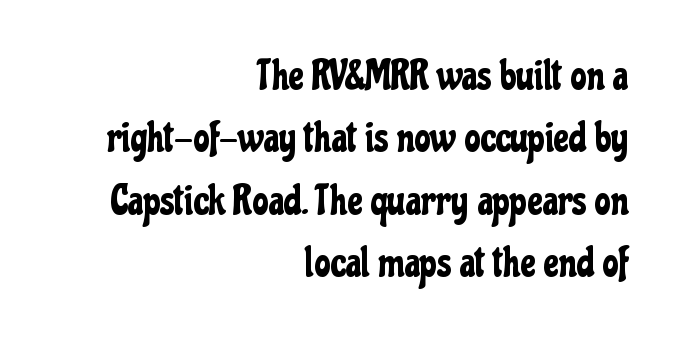
Q: Is the text italic (slanted)? A: No, it is upright.
Q: Is the typeface a serif or a sans-serif typeface? A: Sans-serif.
Q: Is the text underlined? A: No.
Q: How is the paragraph aligned? A: Right-aligned.
Q: Is the spacing between letters normal or unusually wide? A: Normal.
Q: Is the spacing between lines tight, normal or loose? A: Normal.
Q: Width (condensed, normal, or wide)? A: Condensed.
Q: Stroke contrast? A: Low.
Q: x-height? A: Medium.
Q: Monospaced? A: No.
